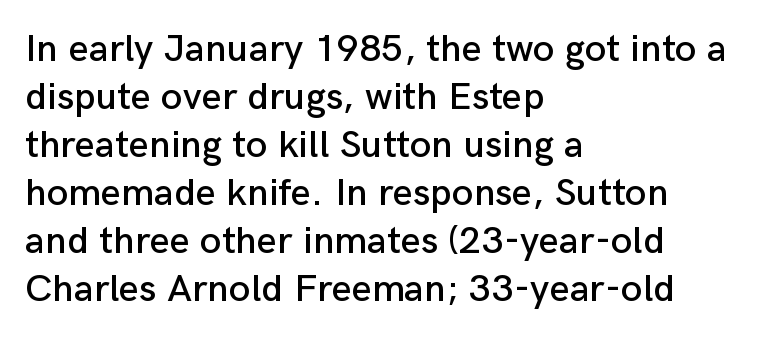
Q: Is the text italic (slanted)? A: No, it is upright.
Q: Is the typeface a serif or a sans-serif typeface? A: Sans-serif.
Q: Is the text underlined? A: No.
Q: How is the paragraph aligned? A: Left-aligned.
Q: Is the spacing between letters normal or unusually wide? A: Normal.
Q: Width (condensed, normal, or wide)? A: Normal.
Q: Stroke contrast? A: Low.
Q: x-height? A: Medium.
Q: Monospaced? A: No.
